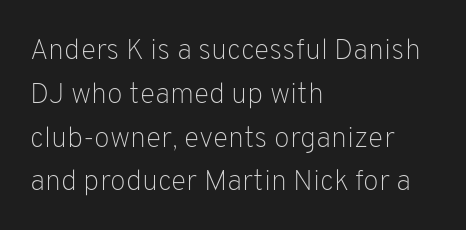
The image shows 29 px light sans-serif type, upright; set left-aligned, normal line spacing (1.51x), normal letter spacing, not underlined; low stroke contrast and a medium x-height.
